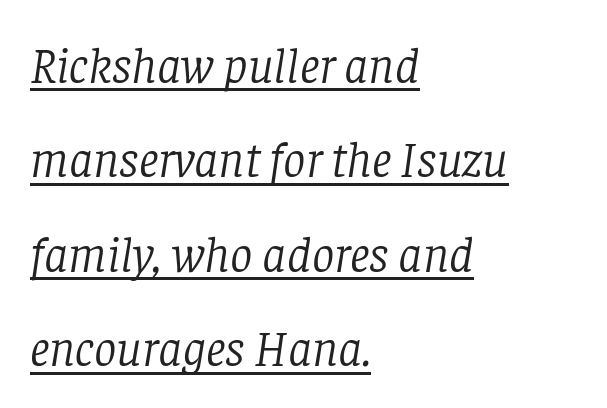
{"serif": "yes", "italic": "yes", "lean": "right", "slant_degrees": 8, "bold": "no", "weight": "light", "width": "normal", "stroke_contrast": "low", "x_height": "large", "monospaced": "no", "underline": "yes", "align": "left", "line_spacing_ratio": 1.89, "letter_spacing": "normal", "letter_spacing_em": 0.0, "glyph_px": 50}
